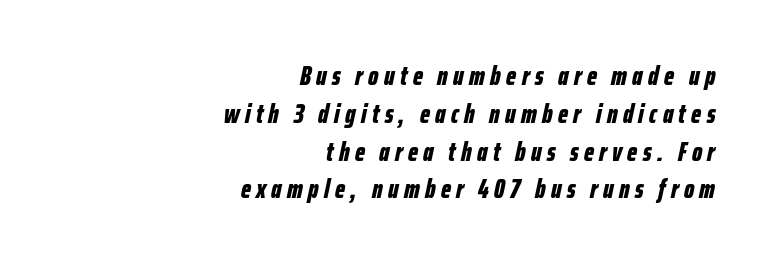
Q: Is the text bold? A: Yes.
Q: Is the text italic (slanted)? A: Yes, it leans right by about 12 degrees.
Q: Is the text underlined? A: No.
Q: How is the paragraph aligned? A: Right-aligned.
Q: Is the spacing between letters normal or unusually wide? A: Unusually wide.
Q: Is the spacing between lines tight, normal or loose? A: Normal.
